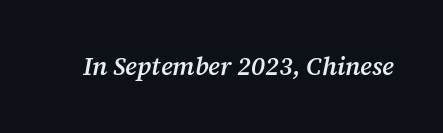
The image shows 25 px text type, italic (leaning right); set normal letter spacing, not underlined.
